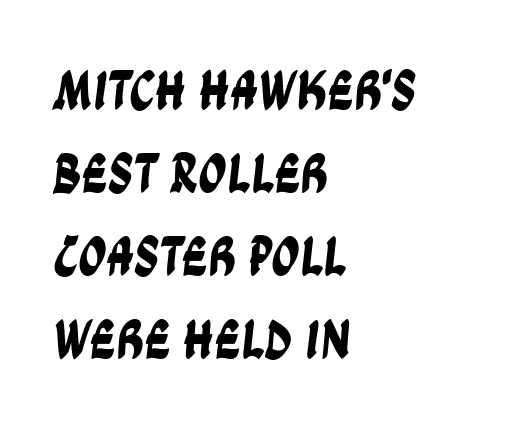
The image shows 56 px condensed sans-serif type; set left-aligned, normal line spacing (1.48x), normal letter spacing, not underlined; low stroke contrast and a large x-height.
